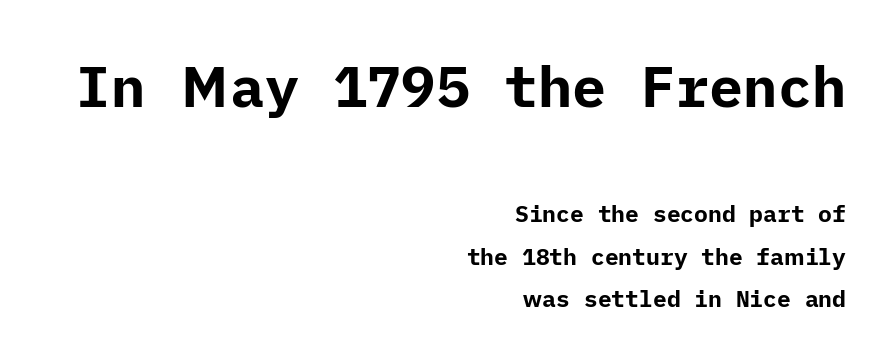
{"serif": "no", "italic": "no", "bold": "yes", "weight": "bold", "width": "normal", "stroke_contrast": "low", "x_height": "medium", "underline": "no", "align": "right", "line_spacing_ratio": 1.84, "letter_spacing": "normal", "letter_spacing_em": 0.0, "larger_block": "first", "size_ratio": 2.48, "glyph_px": 57}
